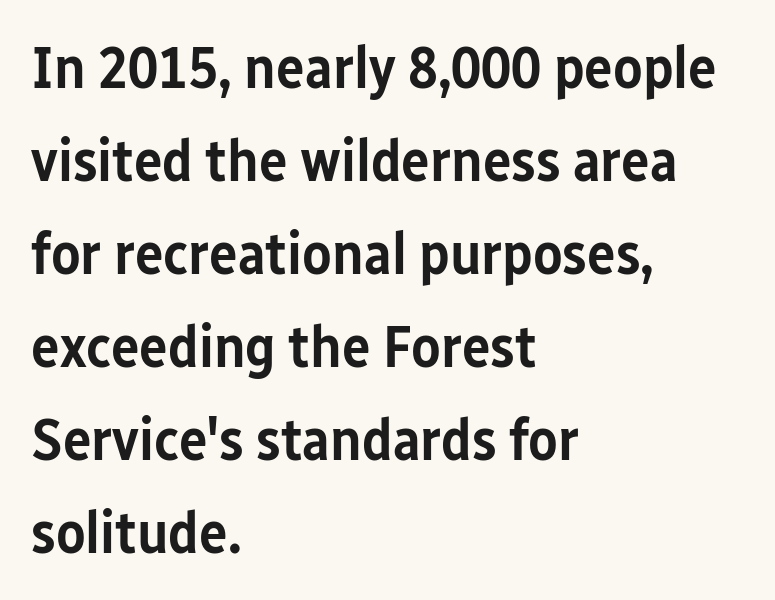
{"serif": "no", "italic": "no", "bold": "semi", "weight": "semibold", "width": "condensed", "stroke_contrast": "low", "x_height": "medium", "monospaced": "no", "underline": "no", "align": "left", "line_spacing": "normal", "line_spacing_ratio": 1.55, "letter_spacing": "normal", "letter_spacing_em": 0.0, "glyph_px": 60}
